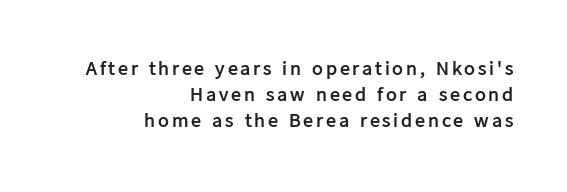
Quick note: underline off. The rendering uses a bold face; every stroke is thick and dark. Vertically, the passage feels balanced, rows spaced as you'd expect. Posture: upright roman.
